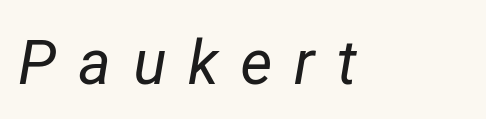
Any mark beneath the type? The region is blank. Think of a printed novel: that variable character pitch is what you see here. Compared with ordinary roman type, these characters are visibly tilted. Weight: in the light-to-regular range. Observe the wide spacing: letters keep a clear distance from each other.
